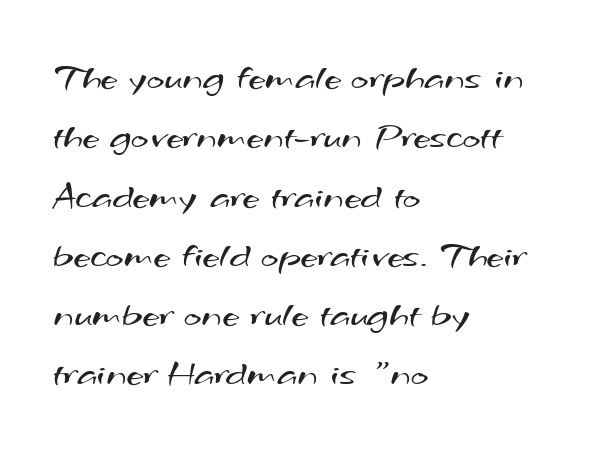
Q: Is the text bold? A: No.
Q: Is the typeface a serif or a sans-serif typeface? A: Sans-serif.
Q: Is the text underlined? A: No.
Q: How is the paragraph aligned? A: Left-aligned.
Q: Is the spacing between letters normal or unusually wide? A: Normal.
Q: Is the spacing between lines tight, normal or loose? A: Normal.
Q: Width (condensed, normal, or wide)? A: Wide.
Q: Stroke contrast? A: Medium.
Q: x-height? A: Small.
Q: Monospaced? A: No.
